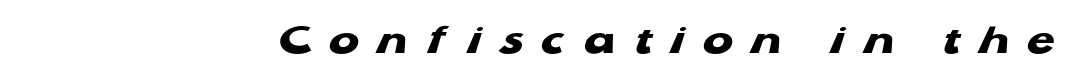
Q: Is the text bold? A: Yes.
Q: Is the typeface a serif or a sans-serif typeface? A: Sans-serif.
Q: Is the text underlined? A: No.
Q: Is the spacing between letters normal or unusually wide? A: Unusually wide.
Q: Width (condensed, normal, or wide)? A: Wide.
Q: Stroke contrast? A: Low.
Q: x-height? A: Medium.
Q: Monospaced? A: No.
